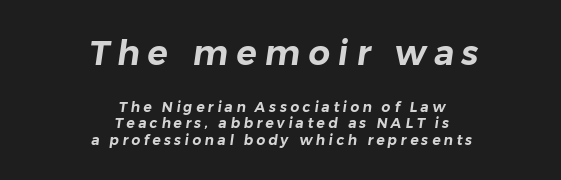
Here the first block reads like a headline and the second like body copy. Words float on clear page, feet unadorned. The lines are quadded center. Looks like regular typesetting: each glyph gets only the width it needs.
